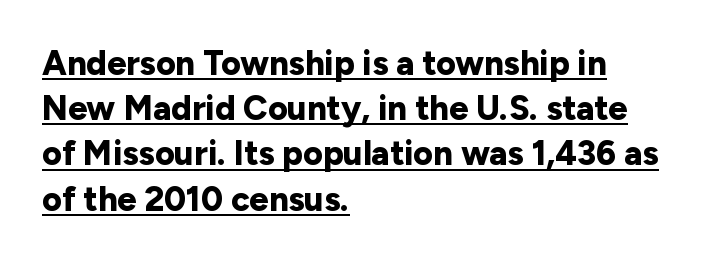
{"serif": "no", "italic": "no", "bold": "yes", "weight": "bold", "width": "normal", "stroke_contrast": "low", "x_height": "medium", "monospaced": "no", "underline": "yes", "align": "left", "line_spacing": "normal", "line_spacing_ratio": 1.33, "letter_spacing": "normal", "letter_spacing_em": 0.0, "glyph_px": 34}
